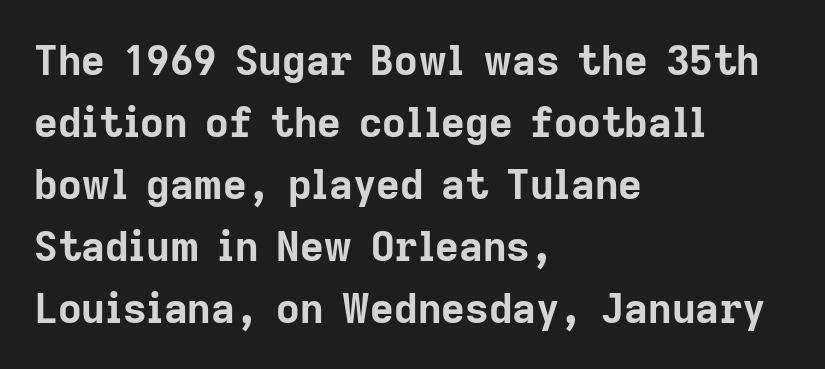
Q: Is the text bold? A: Yes.
Q: Is the text italic (slanted)? A: No, it is upright.
Q: Is the typeface a serif or a sans-serif typeface? A: Sans-serif.
Q: Is the text underlined? A: No.
Q: How is the paragraph aligned? A: Left-aligned.
Q: Is the spacing between letters normal or unusually wide? A: Normal.
Q: Is the spacing between lines tight, normal or loose? A: Normal.
Q: Width (condensed, normal, or wide)? A: Normal.
Q: Stroke contrast? A: Low.
Q: x-height? A: Medium.
Q: Monospaced? A: No.
